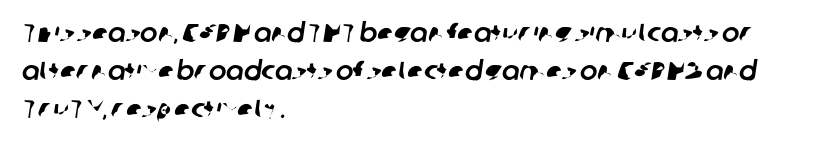
The image shows 26 px text type; set left-aligned, normal line spacing (1.47x), normal letter spacing, not underlined.
